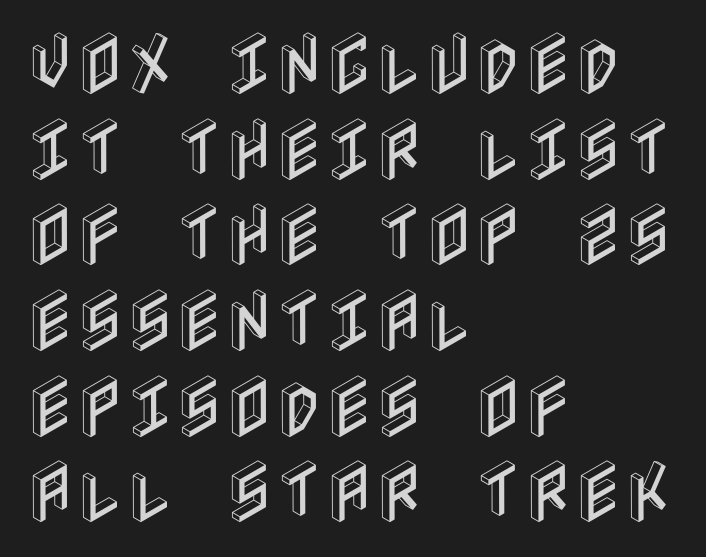
Q: Is the text italic (slanted)? A: No, it is upright.
Q: Is the text underlined? A: No.
Q: How is the paragraph aligned? A: Left-aligned.
Q: Is the spacing between letters normal or unusually wide? A: Normal.
Q: Is the spacing between lines tight, normal or loose? A: Normal.
Q: Width (condensed, normal, or wide)? A: Condensed.
Q: x-height? A: Large.
